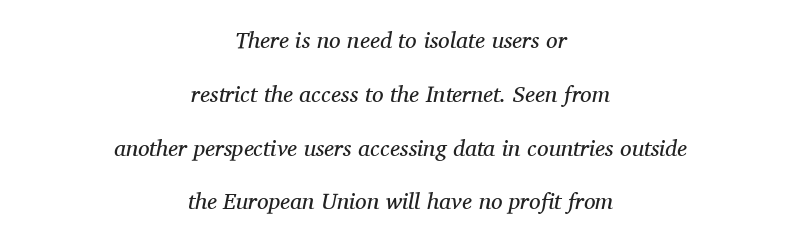
Q: Is the text bold? A: No.
Q: Is the text italic (slanted)? A: Yes, it leans right by about 11 degrees.
Q: Is the text underlined? A: No.
Q: How is the paragraph aligned? A: Centered.
Q: Is the spacing between letters normal or unusually wide? A: Normal.
Q: Is the spacing between lines tight, normal or loose? A: Loose.
